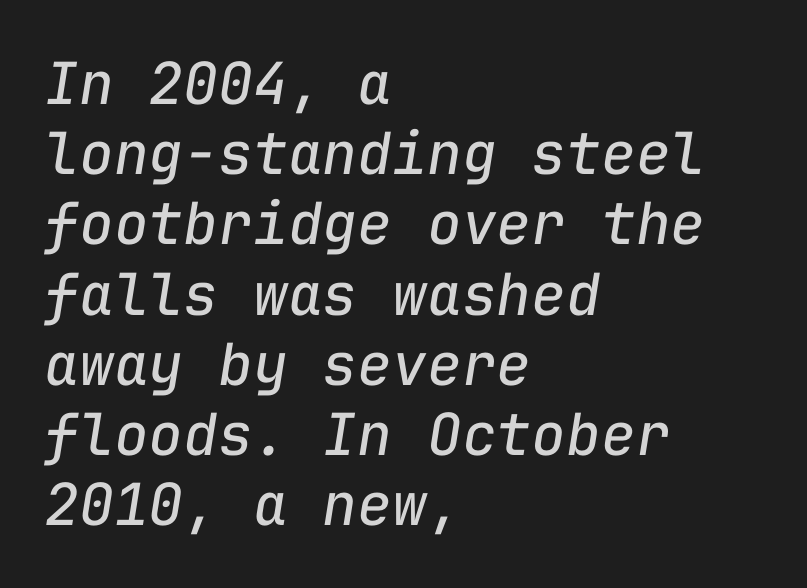
The image shows 58 px regular-weight type, italic (leaning right), monospaced; set left-aligned, line spacing 1.21x, normal letter spacing, not underlined; low stroke contrast and a medium x-height.
